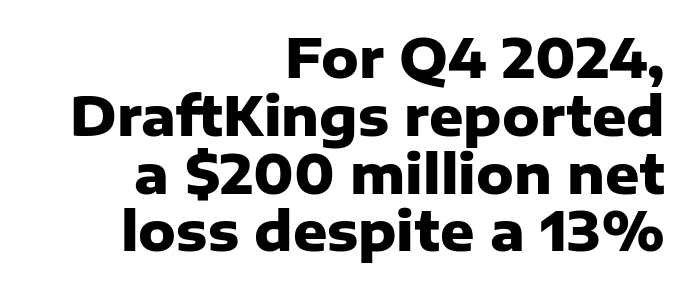
Q: Is the text bold? A: Yes.
Q: Is the text italic (slanted)? A: No, it is upright.
Q: Is the typeface a serif or a sans-serif typeface? A: Sans-serif.
Q: Is the text underlined? A: No.
Q: How is the paragraph aligned? A: Right-aligned.
Q: Is the spacing between letters normal or unusually wide? A: Normal.
Q: Is the spacing between lines tight, normal or loose? A: Tight.
Q: Width (condensed, normal, or wide)? A: Normal.
Q: Stroke contrast? A: Low.
Q: x-height? A: Medium.
Q: Monospaced? A: No.
